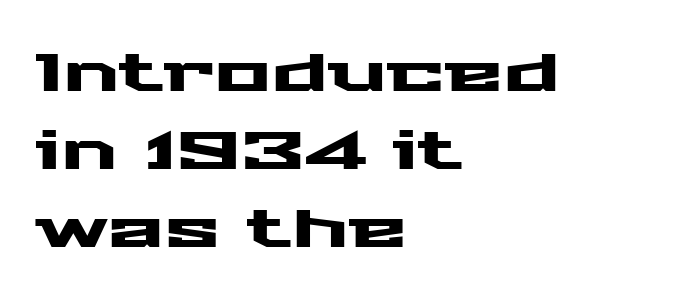
Q: Is the text italic (slanted)? A: No, it is upright.
Q: Is the typeface a serif or a sans-serif typeface? A: Sans-serif.
Q: Is the text underlined? A: No.
Q: How is the paragraph aligned? A: Left-aligned.
Q: Is the spacing between letters normal or unusually wide? A: Normal.
Q: Is the spacing between lines tight, normal or loose? A: Normal.
Q: Width (condensed, normal, or wide)? A: Wide.
Q: Stroke contrast? A: Medium.
Q: x-height? A: Medium.
Q: Monospaced? A: No.
